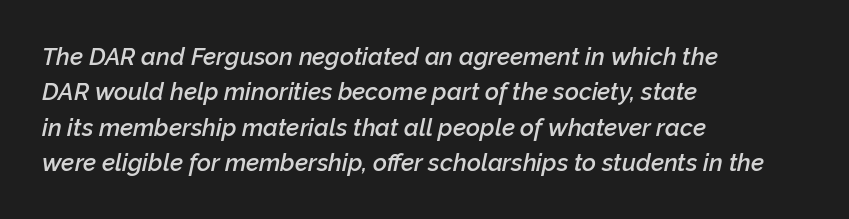
Does extra space separate the letters? No, they use regular spacing. Successive baselines arrive at the customary interval. Set as a demibold, roughly 600 on the weight scale. These lines are set flush left with a ragged right edge. The passage shown leans; its letterforms are oblique. Bare-footed words on every line.
